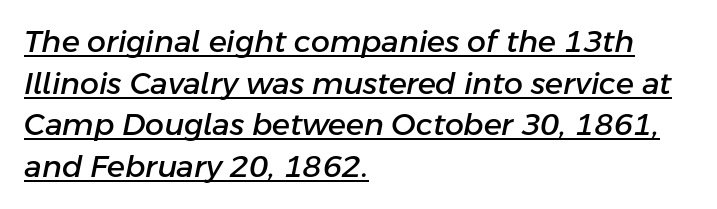
{"italic": "yes", "lean": "right", "slant_degrees": 11, "width": "normal", "stroke_contrast": "low", "x_height": "medium", "monospaced": "no", "underline": "yes", "align": "left", "line_spacing": "normal", "line_spacing_ratio": 1.39, "letter_spacing": "normal", "letter_spacing_em": 0.0, "glyph_px": 30}
